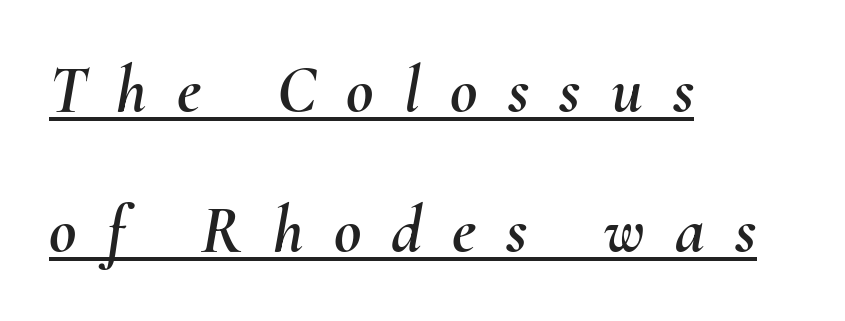
{"italic": "yes", "lean": "right", "slant_degrees": 10, "width": "normal", "stroke_contrast": "medium", "x_height": "small", "monospaced": "no", "underline": "yes", "align": "left", "line_spacing": "loose", "line_spacing_ratio": 2.09, "letter_spacing": "wide", "letter_spacing_em": 0.45, "glyph_px": 67}
